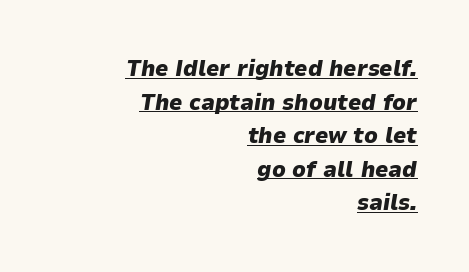
Q: Is the text bold? A: Yes.
Q: Is the text italic (slanted)? A: Yes, it leans right by about 9 degrees.
Q: Is the text underlined? A: Yes.
Q: How is the paragraph aligned? A: Right-aligned.
Q: Is the spacing between letters normal or unusually wide? A: Normal.
Q: Is the spacing between lines tight, normal or loose? A: Normal.
